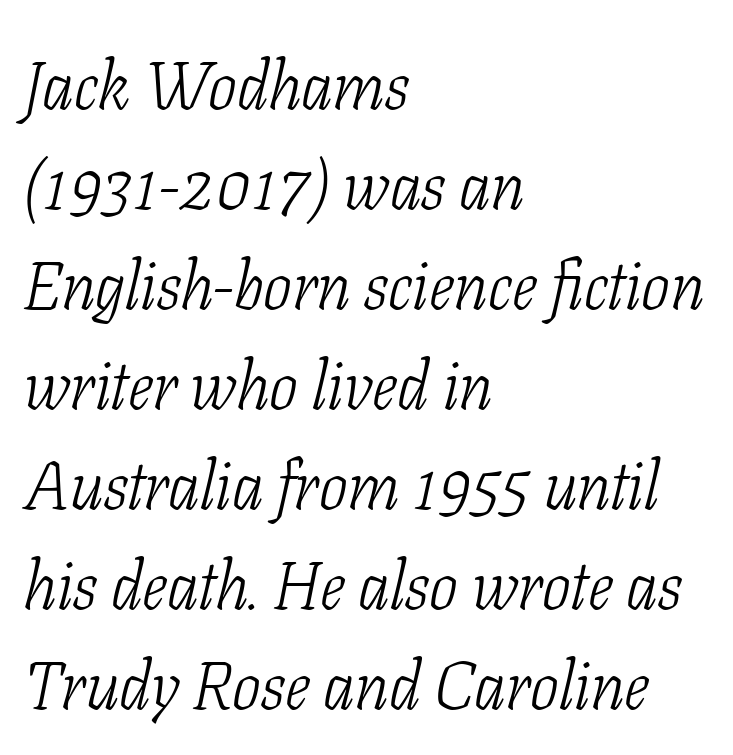
{"serif": "yes", "italic": "yes", "lean": "right", "slant_degrees": 11, "bold": "no", "weight": "light", "width": "condensed", "stroke_contrast": "low", "x_height": "medium", "monospaced": "no", "underline": "no", "align": "left", "line_spacing": "normal", "line_spacing_ratio": 1.47, "letter_spacing": "normal", "letter_spacing_em": 0.0, "glyph_px": 68}
